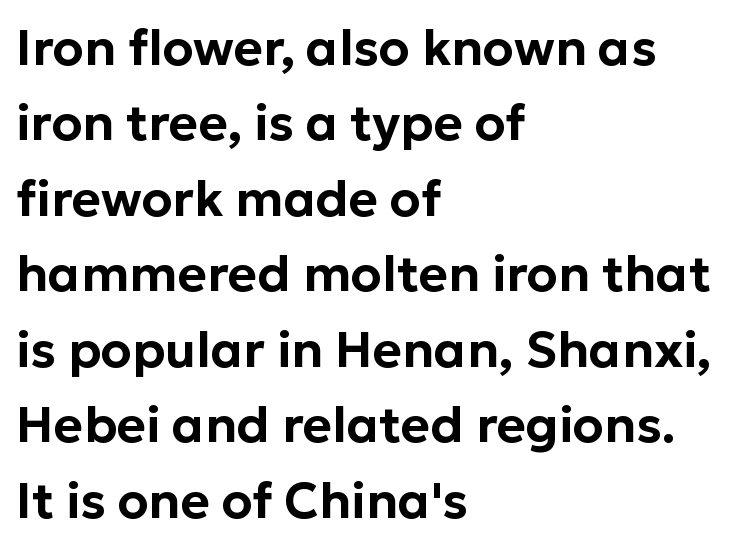
Q: Is the text italic (slanted)? A: No, it is upright.
Q: Is the typeface a serif or a sans-serif typeface? A: Sans-serif.
Q: Is the text underlined? A: No.
Q: How is the paragraph aligned? A: Left-aligned.
Q: Is the spacing between letters normal or unusually wide? A: Normal.
Q: Is the spacing between lines tight, normal or loose? A: Normal.
Q: Width (condensed, normal, or wide)? A: Normal.
Q: Stroke contrast? A: Low.
Q: x-height? A: Medium.
Q: Monospaced? A: No.
